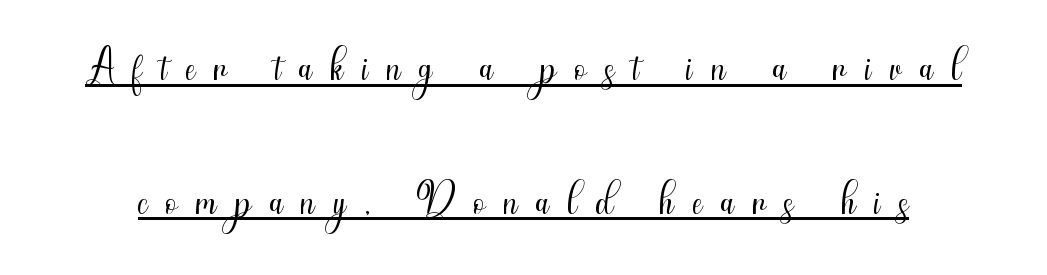
Q: Is the text bold? A: No.
Q: Is the text italic (slanted)? A: Yes.
Q: Is the typeface a serif or a sans-serif typeface? A: Sans-serif.
Q: Is the text underlined? A: Yes.
Q: Is the spacing between letters normal or unusually wide? A: Unusually wide.
Q: Is the spacing between lines tight, normal or loose? A: Loose.
Q: Width (condensed, normal, or wide)? A: Condensed.
Q: Stroke contrast? A: Medium.
Q: x-height? A: Small.
Q: Monospaced? A: No.
